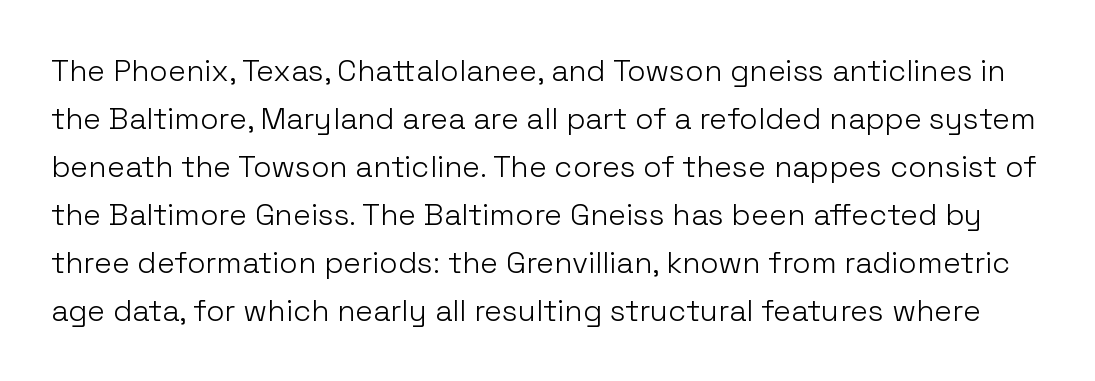
Q: Is the text bold? A: No.
Q: Is the text italic (slanted)? A: No, it is upright.
Q: Is the typeface a serif or a sans-serif typeface? A: Sans-serif.
Q: Is the text underlined? A: No.
Q: Is the spacing between letters normal or unusually wide? A: Normal.
Q: Is the spacing between lines tight, normal or loose? A: Normal.
Q: Width (condensed, normal, or wide)? A: Normal.
Q: Stroke contrast? A: Low.
Q: x-height? A: Medium.
Q: Monospaced? A: No.
